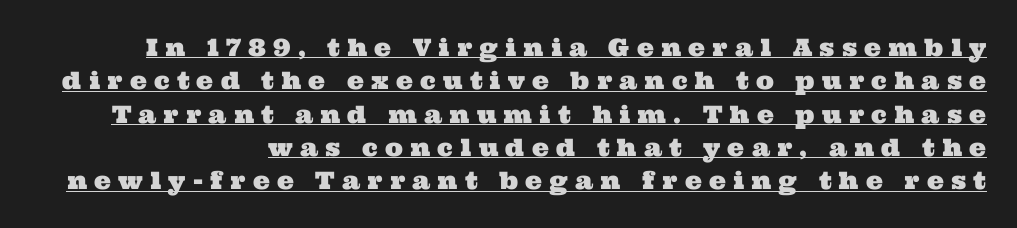
Q: Is the text underlined? A: Yes.
Q: Is the spacing between letters normal or unusually wide? A: Unusually wide.
Q: Is the spacing between lines tight, normal or loose? A: Normal.
